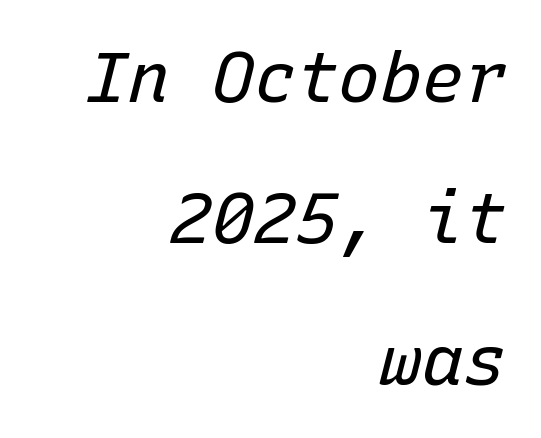
{"italic": "yes", "lean": "right", "slant_degrees": 15, "bold": "no", "weight": "regular", "width": "normal", "stroke_contrast": "low", "x_height": "medium", "monospaced": "yes", "underline": "no", "align": "right", "line_spacing": "loose", "line_spacing_ratio": 2.02, "letter_spacing": "normal", "letter_spacing_em": 0.0, "glyph_px": 70}
